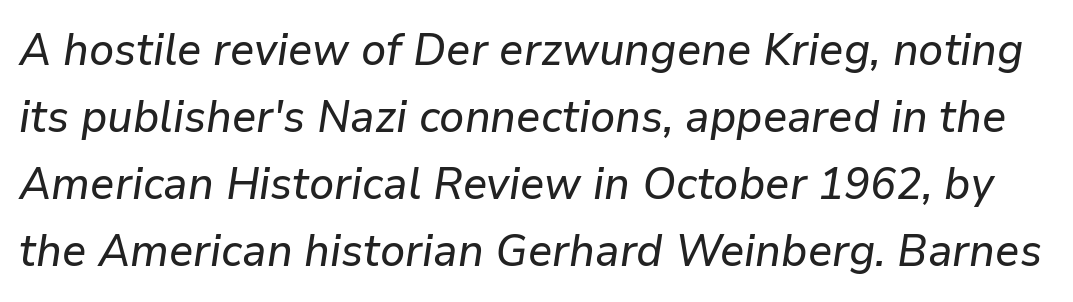
{"italic": "yes", "lean": "right", "slant_degrees": 9, "width": "normal", "stroke_contrast": "low", "x_height": "medium", "monospaced": "no", "underline": "no", "line_spacing": "normal", "line_spacing_ratio": 1.49, "letter_spacing": "normal", "letter_spacing_em": 0.0, "glyph_px": 45}
